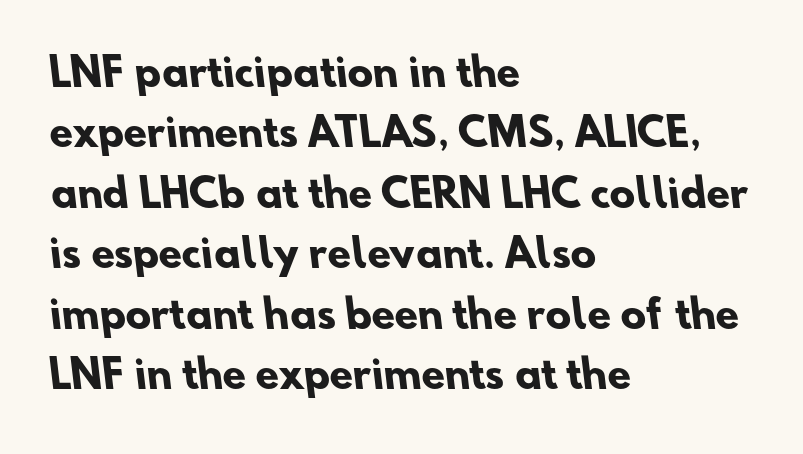
{"serif": "no", "bold": "yes", "weight": "heavy", "width": "normal", "stroke_contrast": "low", "x_height": "small", "monospaced": "no", "underline": "no", "align": "left", "line_spacing": "normal", "line_spacing_ratio": 1.59, "letter_spacing": "normal", "letter_spacing_em": 0.0, "glyph_px": 38}
